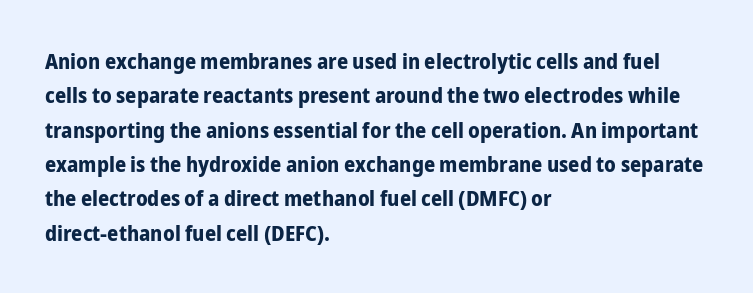
Q: Is the text bold? A: Yes.
Q: Is the text italic (slanted)? A: No, it is upright.
Q: Is the text underlined? A: No.
Q: How is the paragraph aligned? A: Left-aligned.
Q: Is the spacing between letters normal or unusually wide? A: Normal.
Q: Is the spacing between lines tight, normal or loose? A: Normal.
